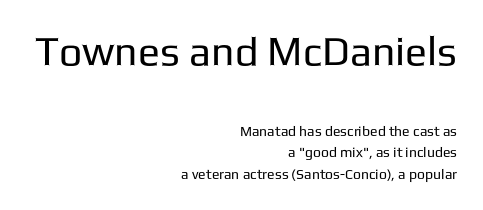
{"serif": "no", "italic": "no", "bold": "no", "weight": "regular", "width": "normal", "stroke_contrast": "low", "x_height": "medium", "monospaced": "no", "underline": "no", "align": "right", "line_spacing": "normal", "line_spacing_ratio": 1.54, "letter_spacing": "normal", "letter_spacing_em": 0.0, "larger_block": "first", "size_ratio": 2.93, "glyph_px": 41}
